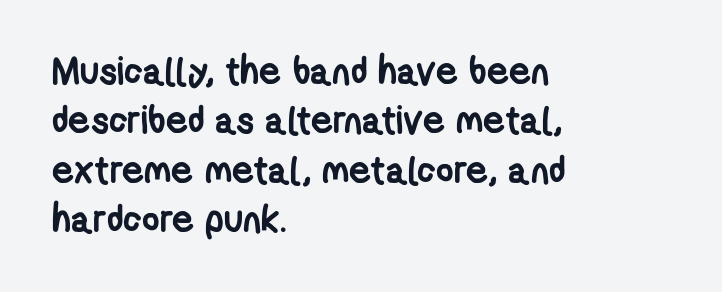
These lines are composed in type without serifs. Spacing between characters is what you'd get straight out of the box. The space beneath each line is pristine and unruled. The rendering uses natural spacing where letterforms have individual widths. Stroke thickness is high; the sample reads as a true bold. This rendering uses left alignment, leaving the right contour irregular.
